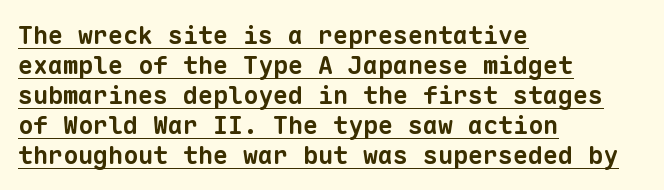
Q: Is the text bold? A: Yes.
Q: Is the text underlined? A: Yes.
Q: How is the paragraph aligned? A: Left-aligned.
Q: Is the spacing between letters normal or unusually wide? A: Normal.
